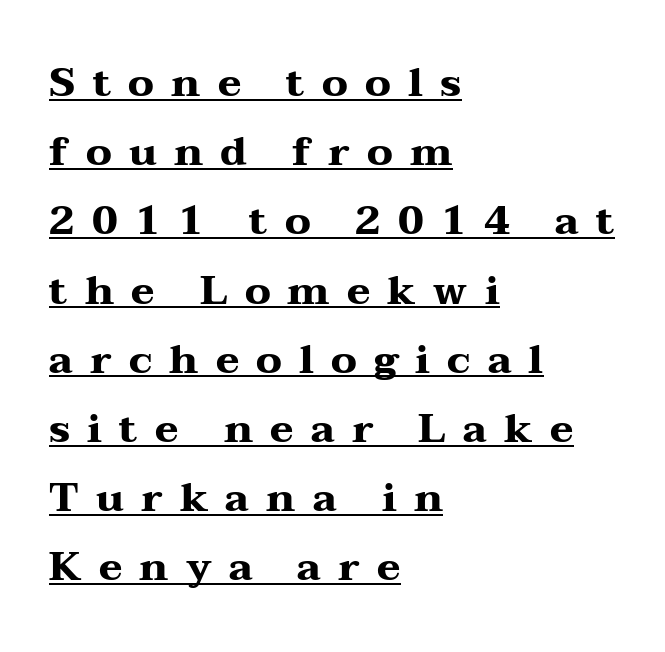
{"serif": "yes", "italic": "no", "bold": "yes", "weight": "heavy", "width": "wide", "stroke_contrast": "medium", "x_height": "medium", "monospaced": "no", "underline": "yes", "align": "left", "line_spacing_ratio": 1.73, "letter_spacing": "wide", "letter_spacing_em": 0.43, "glyph_px": 40}
